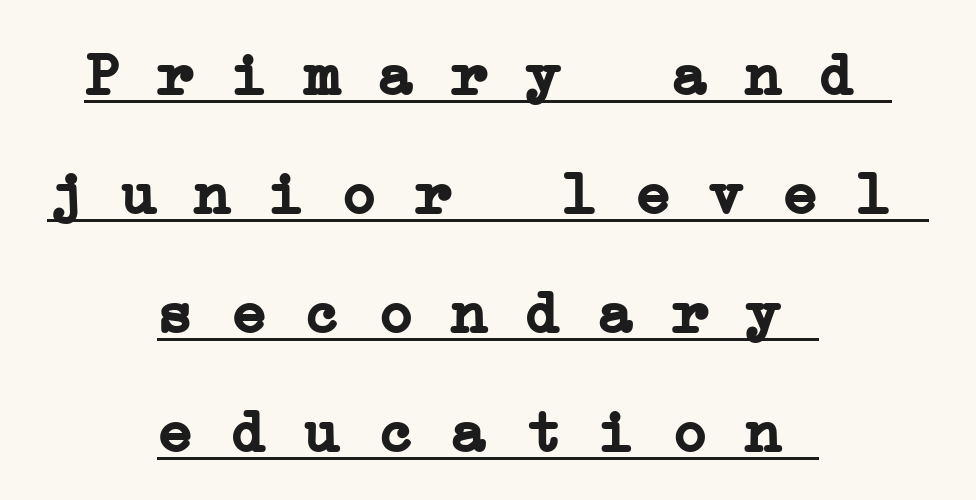
The image shows 61 px semibold, wide serif type, monospaced; set centered, loose line spacing (1.95x), normal letter spacing, underlined; low stroke contrast and a medium x-height.
